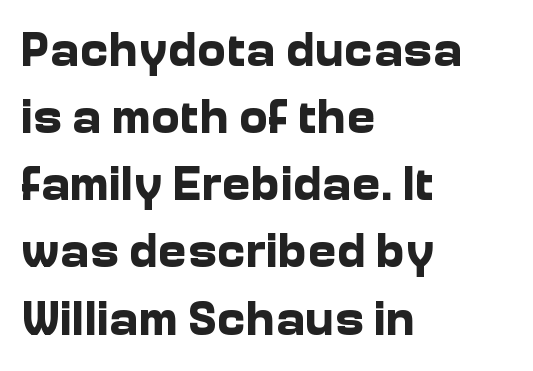
The image shows 49 px bold sans-serif type, upright; set left-aligned, normal line spacing (1.37x), normal letter spacing, not underlined; low stroke contrast and a medium x-height.
